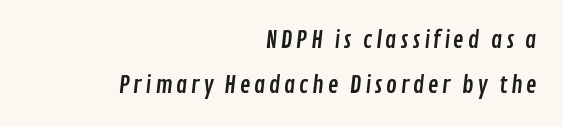
Q: Is the text underlined? A: No.
Q: How is the paragraph aligned? A: Right-aligned.
Q: Is the spacing between lines tight, normal or loose? A: Loose.
